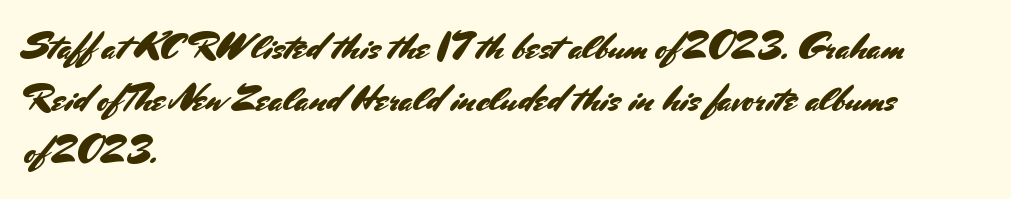
{"serif": "no", "width": "normal", "stroke_contrast": "medium", "x_height": "small", "monospaced": "no", "underline": "no", "align": "left", "line_spacing": "normal", "line_spacing_ratio": 1.44, "letter_spacing": "normal", "letter_spacing_em": 0.0, "glyph_px": 36}
